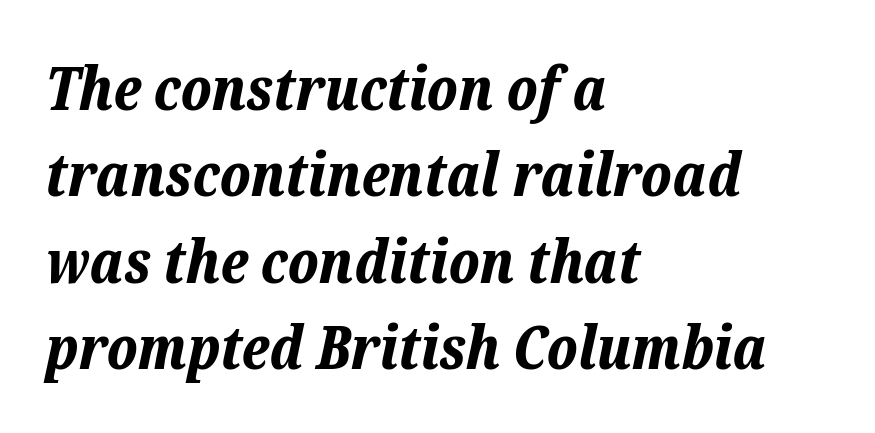
{"italic": "yes", "lean": "right", "slant_degrees": 12, "bold": "yes", "weight": "bold", "width": "normal", "stroke_contrast": "low", "x_height": "medium", "monospaced": "no", "underline": "no", "align": "left", "line_spacing": "normal", "line_spacing_ratio": 1.44, "letter_spacing": "normal", "letter_spacing_em": 0.0, "glyph_px": 60}
